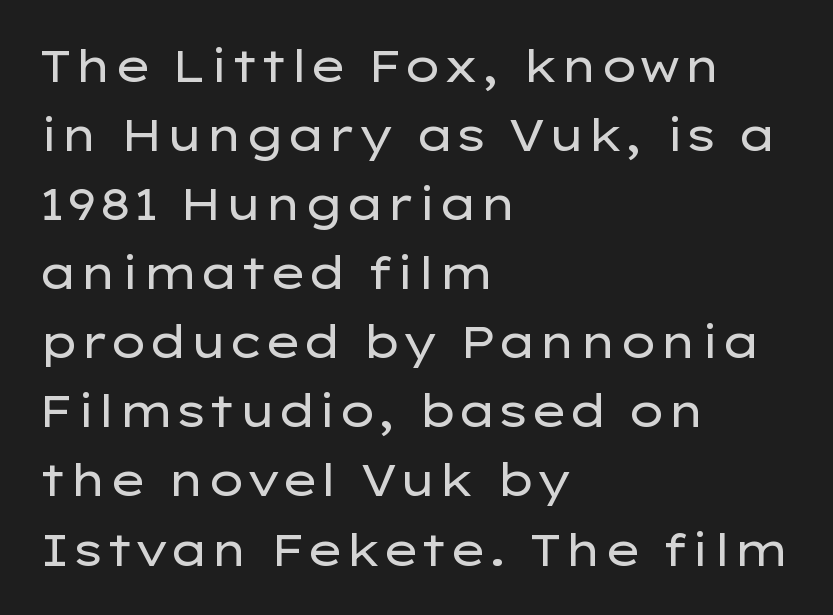
Q: Is the text bold? A: No.
Q: Is the text italic (slanted)? A: No, it is upright.
Q: Is the typeface a serif or a sans-serif typeface? A: Sans-serif.
Q: Is the text underlined? A: No.
Q: How is the paragraph aligned? A: Left-aligned.
Q: Is the spacing between letters normal or unusually wide? A: Normal.
Q: Is the spacing between lines tight, normal or loose? A: Normal.
Q: Width (condensed, normal, or wide)? A: Wide.
Q: Stroke contrast? A: Low.
Q: x-height? A: Medium.
Q: Monospaced? A: No.
